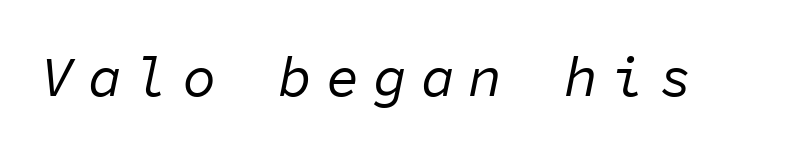
Q: Is the text bold? A: No.
Q: Is the text italic (slanted)? A: Yes, it leans right by about 11 degrees.
Q: Is the text underlined? A: No.
Q: Is the spacing between letters normal or unusually wide? A: Unusually wide.
Q: Width (condensed, normal, or wide)? A: Normal.
Q: Stroke contrast? A: Low.
Q: x-height? A: Medium.
Q: Monospaced? A: Yes.
